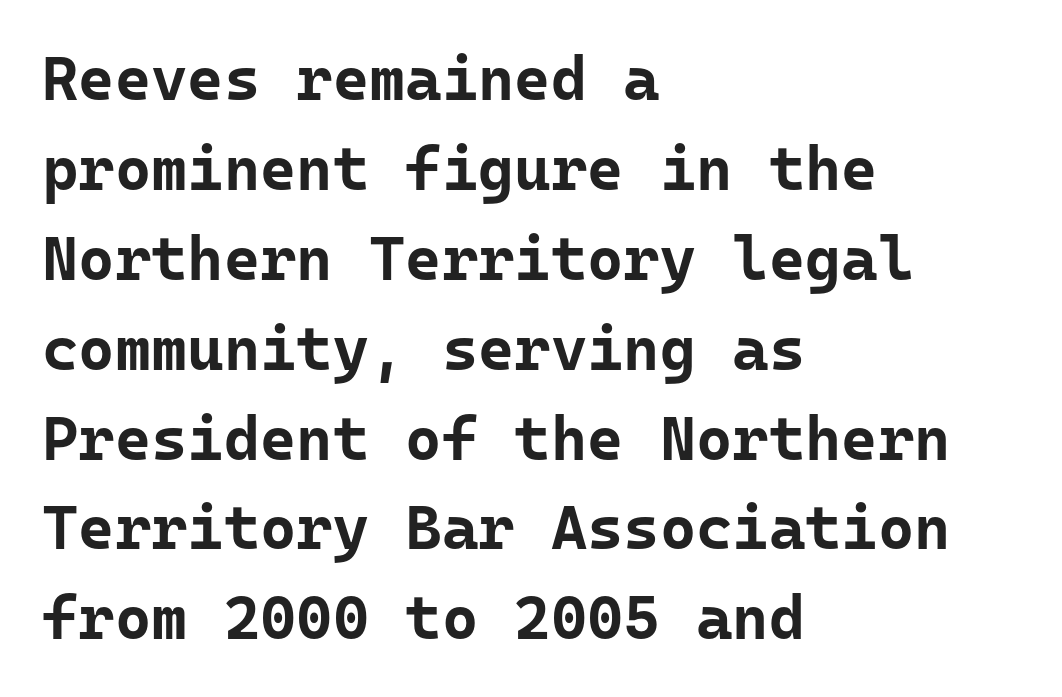
The image shows 62 px bold sans-serif type, upright, monospaced; set left-aligned, normal line spacing (1.45x), normal letter spacing, not underlined; low stroke contrast and a medium x-height.
